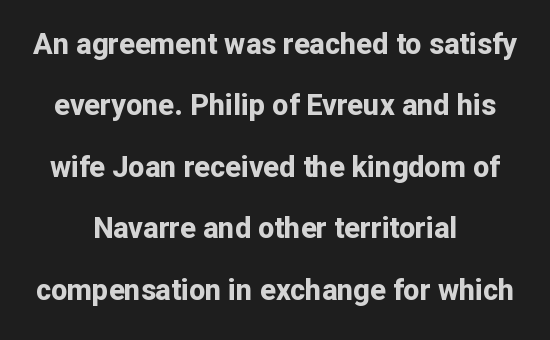
Posture: straight, roman, zero tilt. Is this a fixed-width face? No — the glyphs have proportional, varying widths. Letter spacing: default. Summary of weight: heavy, a full bold. Quick note: interline space is abundant. In terms of letterform style, serifs are entirely absent.
